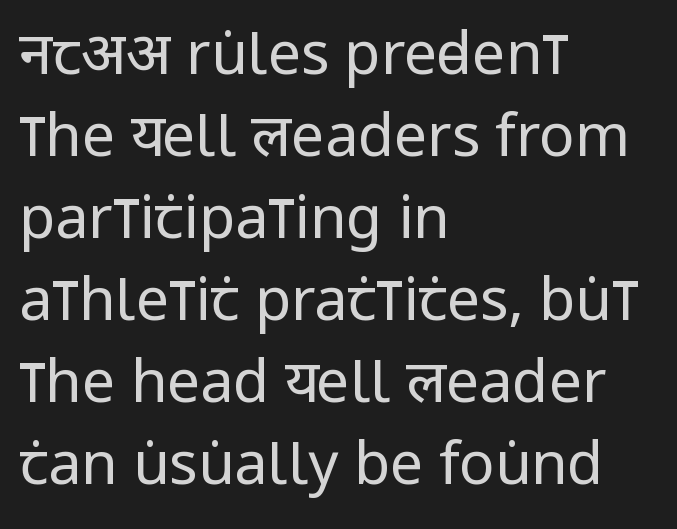
Q: Is the text bold? A: No.
Q: Is the text italic (slanted)? A: No, it is upright.
Q: Is the typeface a serif or a sans-serif typeface? A: Sans-serif.
Q: Is the text underlined? A: No.
Q: How is the paragraph aligned? A: Left-aligned.
Q: Is the spacing between letters normal or unusually wide? A: Normal.
Q: Is the spacing between lines tight, normal or loose? A: Normal.
Q: Width (condensed, normal, or wide)? A: Condensed.
Q: Stroke contrast? A: Low.
Q: x-height? A: Large.
Q: Monospaced? A: No.
